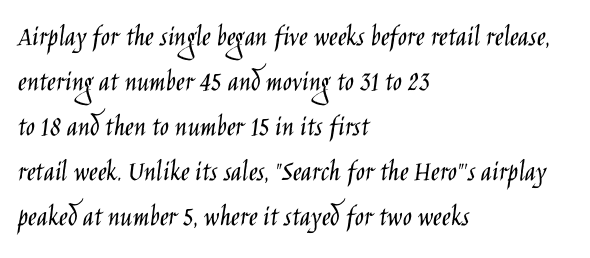
{"serif": "no", "bold": "no", "weight": "light", "width": "condensed", "stroke_contrast": "low", "x_height": "large", "monospaced": "no", "underline": "no", "align": "left", "line_spacing": "normal", "line_spacing_ratio": 1.5, "letter_spacing": "normal", "letter_spacing_em": 0.0, "glyph_px": 30}
